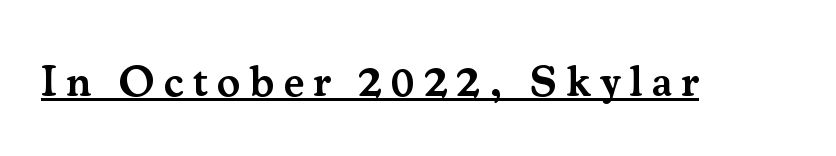
Q: Is the text bold? A: Semi-bold.
Q: Is the text italic (slanted)? A: No, it is upright.
Q: Is the typeface a serif or a sans-serif typeface? A: Serif.
Q: Is the text underlined? A: Yes.
Q: Is the spacing between letters normal or unusually wide? A: Unusually wide.
Q: Width (condensed, normal, or wide)? A: Normal.
Q: Stroke contrast? A: Medium.
Q: x-height? A: Small.
Q: Monospaced? A: No.
